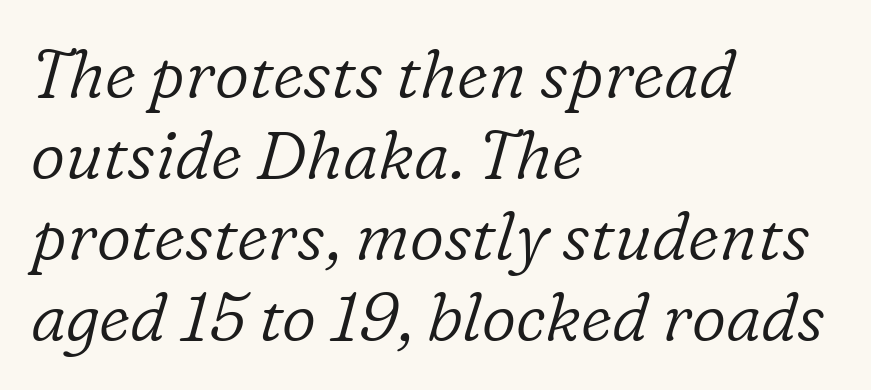
{"serif": "yes", "italic": "yes", "lean": "right", "slant_degrees": 16, "bold": "no", "weight": "light", "width": "normal", "stroke_contrast": "low", "x_height": "medium", "monospaced": "no", "underline": "no", "align": "left", "line_spacing_ratio": 1.21, "letter_spacing": "normal", "letter_spacing_em": 0.0, "glyph_px": 67}
